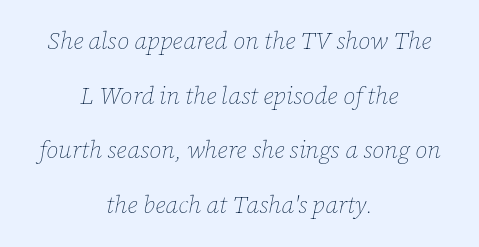
{"italic": "yes", "lean": "right", "slant_degrees": 12, "bold": "no", "underline": "no", "align": "center", "line_spacing": "loose", "line_spacing_ratio": 2.28, "letter_spacing": "normal", "letter_spacing_em": 0.0, "glyph_px": 24}
